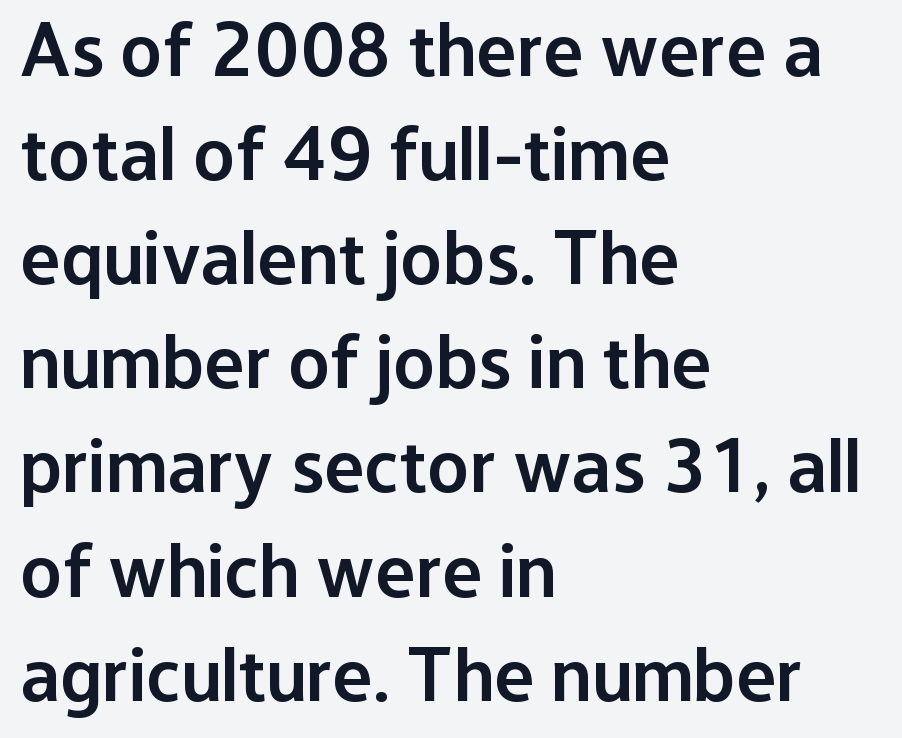
Bold? Not quite — semibold, heavier than regular but stopping short. Nothing unusual about the tracking: characters are spaced as the font intends. Line spacing here is normal. You can tell it's not italic because the verticals are truly vertical. This sample is left-justified, so line endings fall wherever the words run out. Each letter keeps its own natural width here, so spacing adapts to shape.
